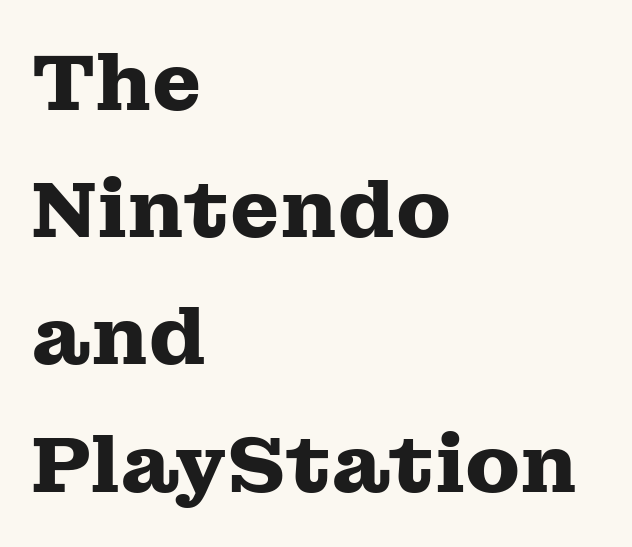
Upright lettering throughout. The rag falls on the right side of this text block. Spacing verdict: proportional, widths tailored to each character. In terms of letterform style, serifs are clearly present. Thick stems and heavy bowls — unmistakably bold.
